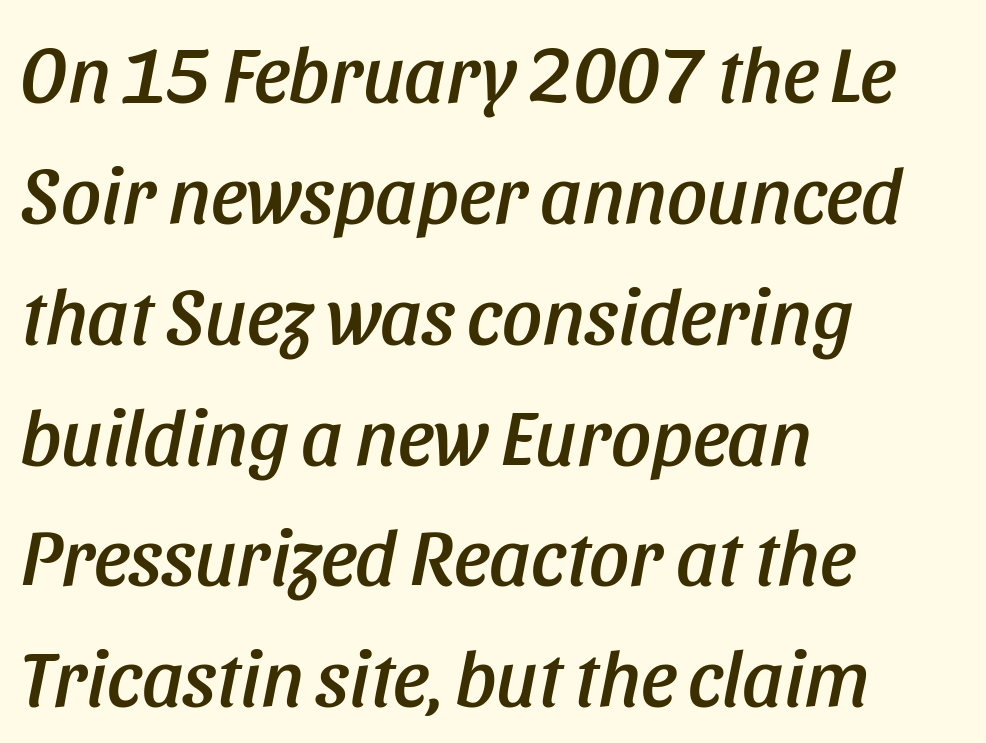
The image shows 79 px condensed type, italic (leaning right); set left-aligned, normal line spacing (1.53x), normal letter spacing, not underlined; low stroke contrast and a large x-height.
